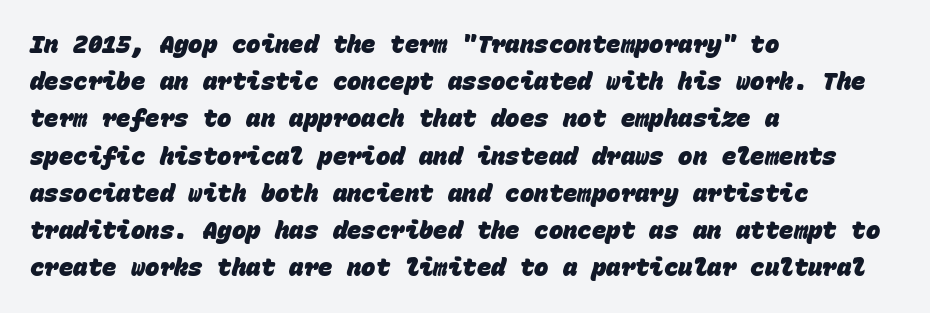
{"bold": "yes", "underline": "no", "align": "left", "line_spacing": "normal", "line_spacing_ratio": 1.55, "letter_spacing": "normal", "letter_spacing_em": 0.0, "glyph_px": 24}
